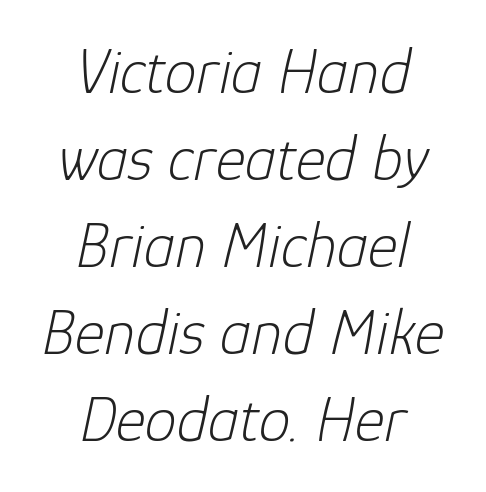
{"italic": "yes", "lean": "right", "slant_degrees": 12, "bold": "no", "weight": "light", "width": "normal", "stroke_contrast": "low", "x_height": "medium", "monospaced": "no", "underline": "no", "align": "center", "line_spacing": "normal", "line_spacing_ratio": 1.36, "letter_spacing": "normal", "letter_spacing_em": 0.0, "glyph_px": 64}
